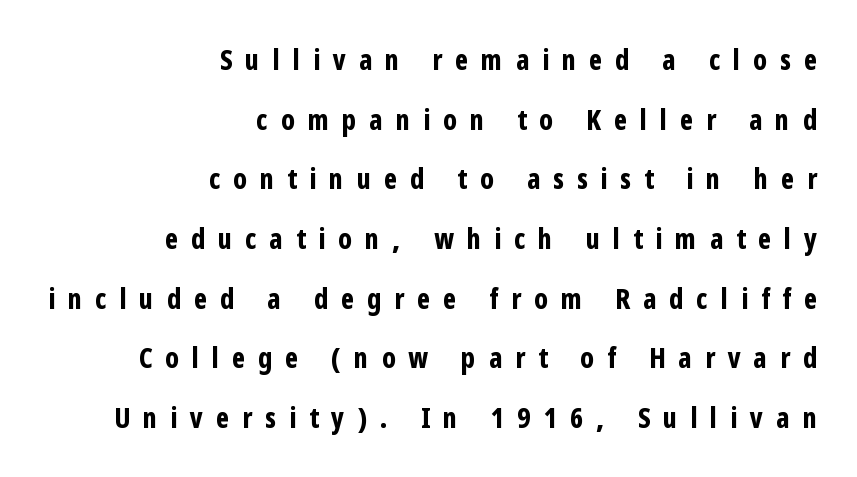
Note: no serifs on the glyphs. A dark, heavy texture on the line: the type is bold. The vertical gap from one line to the next is large. Honestly, there is no underline to notice here at all. All the whitespace from short lines collects on the left.
